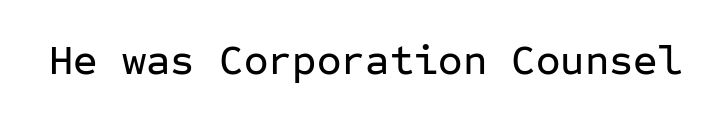
The font family rendered here belongs to the sans-serif group. Looks like terminal output: every glyph gets an equal slot. The letters stand straight up with perfectly vertical stems. This rendering leaves character spacing at its baseline value.
